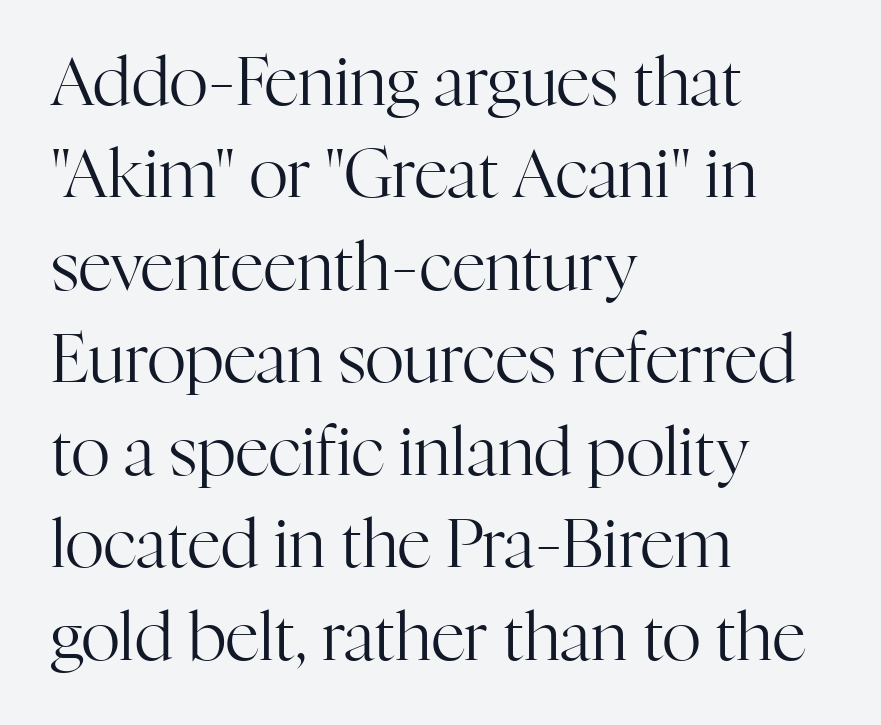
Q: Is the text bold? A: No.
Q: Is the text italic (slanted)? A: No, it is upright.
Q: Is the typeface a serif or a sans-serif typeface? A: Serif.
Q: Is the text underlined? A: No.
Q: How is the paragraph aligned? A: Left-aligned.
Q: Is the spacing between letters normal or unusually wide? A: Normal.
Q: Is the spacing between lines tight, normal or loose? A: Normal.
Q: Width (condensed, normal, or wide)? A: Normal.
Q: Stroke contrast? A: High.
Q: x-height? A: Medium.
Q: Monospaced? A: No.
